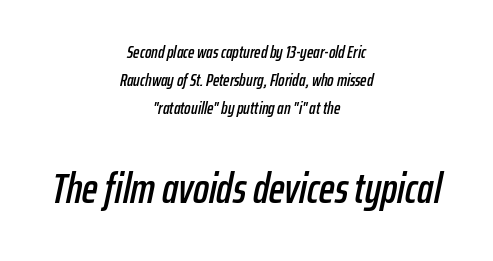
Underline: absent. Regular leading. This layout puts the modest block above and the oversized block below. Standard letterfit; no display-style spreading of the glyphs. The face used here is proportionally spaced, like ordinary book or web type.
